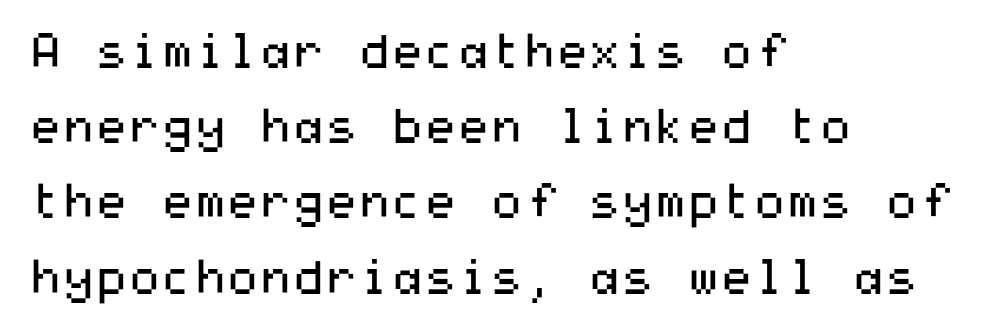
This rendering uses left alignment, leaving the right contour irregular. Nobody drew a line under any word here. Each new line begins a customary step beneath the previous one. Quick note: not italic, upright. This is sans-serif lettering, the kind often seen on screens and signage. Is the stroke heavy? The answer is a plain regular-or-lighter.
